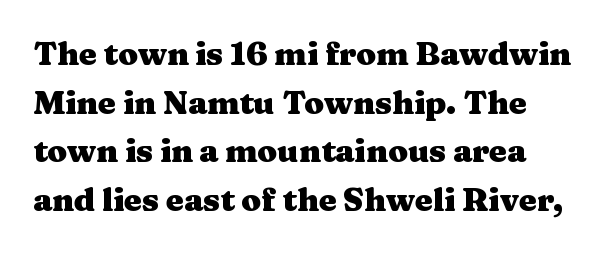
Underline: absent. Proportional: the letters do not fall into vertical columns. The letters carry serifs — small finishing strokes at the ends of their stems. The rag falls on the right side of this text block. The rendering keeps characters at their native spacing.
